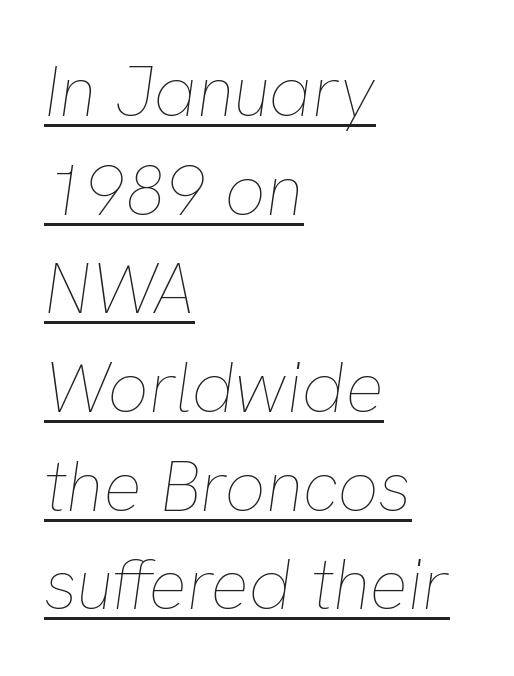
Q: Is the text bold? A: No.
Q: Is the text italic (slanted)? A: Yes, it leans right by about 8 degrees.
Q: Is the text underlined? A: Yes.
Q: How is the paragraph aligned? A: Left-aligned.
Q: Is the spacing between letters normal or unusually wide? A: Normal.
Q: Is the spacing between lines tight, normal or loose? A: Normal.
Q: Width (condensed, normal, or wide)? A: Normal.
Q: Stroke contrast? A: Low.
Q: x-height? A: Medium.
Q: Monospaced? A: No.
